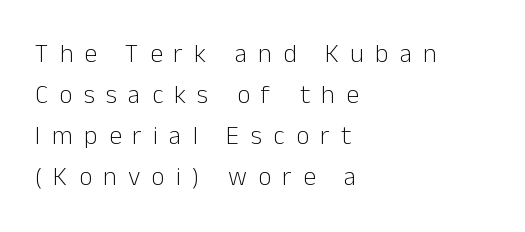
Q: Is the text bold? A: No.
Q: Is the text italic (slanted)? A: No, it is upright.
Q: Is the text underlined? A: No.
Q: How is the paragraph aligned? A: Left-aligned.
Q: Is the spacing between letters normal or unusually wide? A: Unusually wide.
Q: Is the spacing between lines tight, normal or loose? A: Normal.
